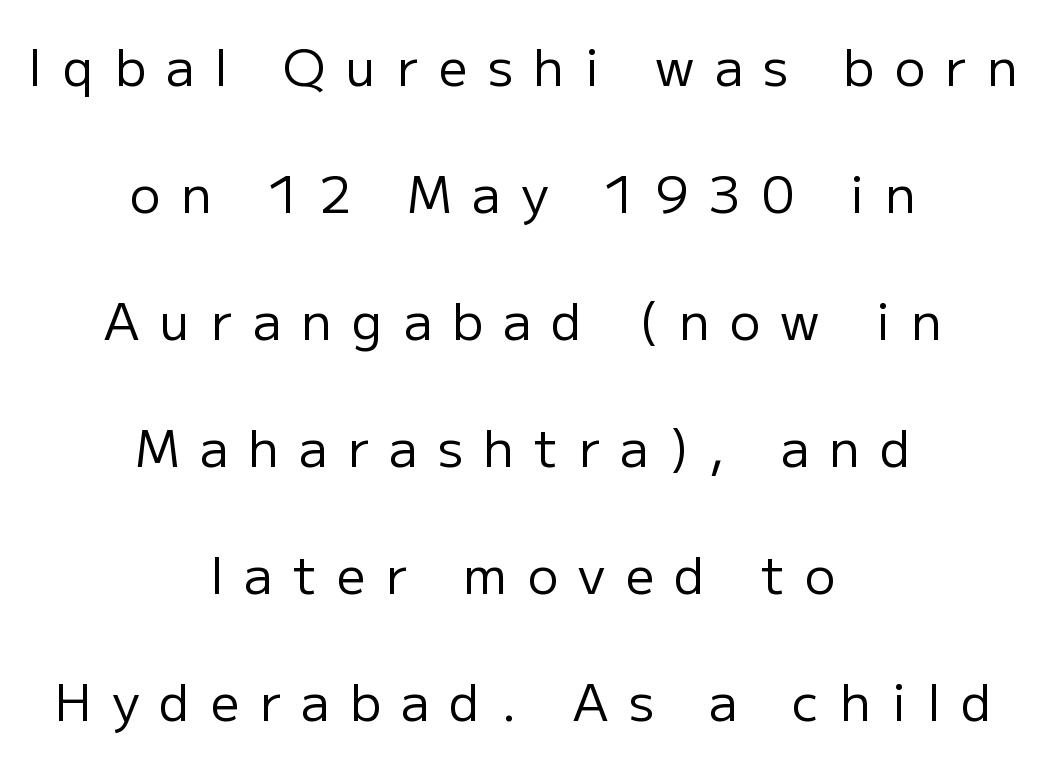
Q: Is the text bold? A: No.
Q: Is the text italic (slanted)? A: No, it is upright.
Q: Is the typeface a serif or a sans-serif typeface? A: Sans-serif.
Q: Is the text underlined? A: No.
Q: How is the paragraph aligned? A: Centered.
Q: Is the spacing between letters normal or unusually wide? A: Unusually wide.
Q: Is the spacing between lines tight, normal or loose? A: Loose.
Q: Width (condensed, normal, or wide)? A: Normal.
Q: Stroke contrast? A: Low.
Q: x-height? A: Medium.
Q: Monospaced? A: No.
